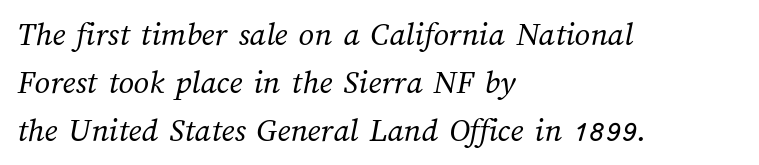
{"bold": "no", "weight": "regular", "width": "normal", "stroke_contrast": "medium", "x_height": "medium", "monospaced": "no", "underline": "no", "align": "left", "line_spacing": "normal", "line_spacing_ratio": 1.41, "letter_spacing": "normal", "letter_spacing_em": 0.0, "glyph_px": 34}
